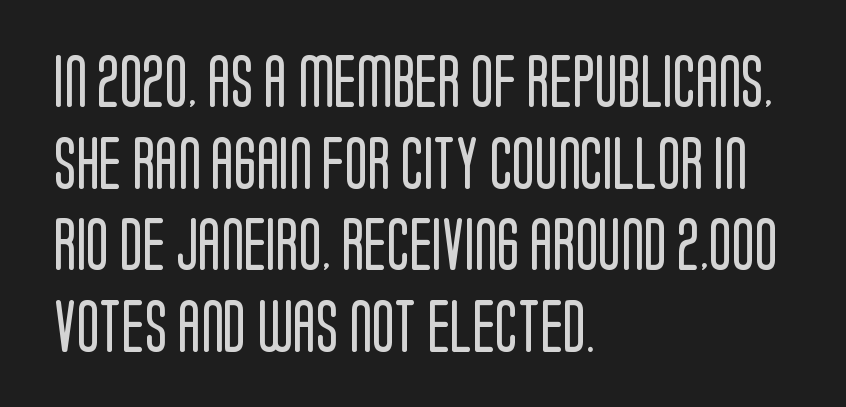
Q: Is the text bold? A: No.
Q: Is the text italic (slanted)? A: No, it is upright.
Q: Is the typeface a serif or a sans-serif typeface? A: Sans-serif.
Q: Is the text underlined? A: No.
Q: How is the paragraph aligned? A: Left-aligned.
Q: Is the spacing between letters normal or unusually wide? A: Normal.
Q: Is the spacing between lines tight, normal or loose? A: Normal.
Q: Width (condensed, normal, or wide)? A: Condensed.
Q: Stroke contrast? A: Low.
Q: x-height? A: Large.
Q: Monospaced? A: No.
